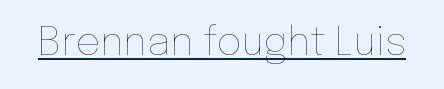
Q: Is the text bold? A: No.
Q: Is the text italic (slanted)? A: No, it is upright.
Q: Is the text underlined? A: Yes.
Q: Is the spacing between letters normal or unusually wide? A: Normal.
Q: Width (condensed, normal, or wide)? A: Normal.
Q: Stroke contrast? A: Low.
Q: x-height? A: Medium.
Q: Monospaced? A: No.
